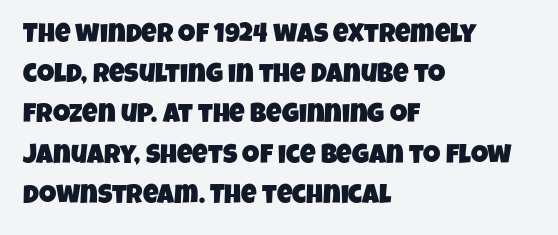
The image shows 27 px text type; set left-aligned, normal line spacing (1.49x), normal letter spacing, not underlined.
